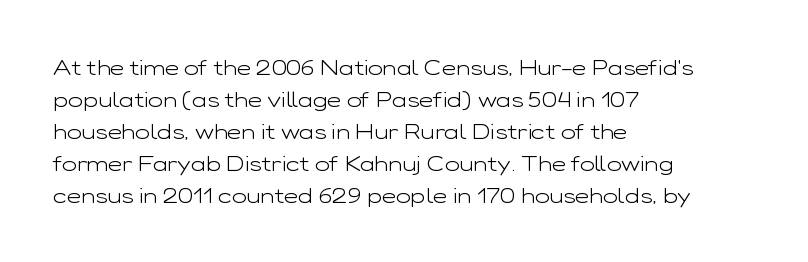
This sample uses an upright cut, with every glyph sitting square on the baseline. Check the space under the baseline: it is left empty. These lines are set flush left with a ragged right edge. Weight: not bold — regular or lighter.
